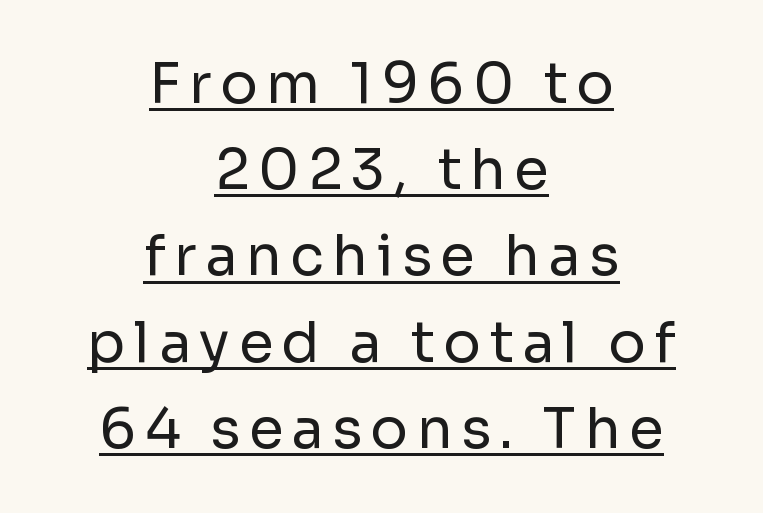
{"serif": "no", "italic": "no", "bold": "no", "weight": "regular", "width": "normal", "stroke_contrast": "low", "x_height": "medium", "monospaced": "no", "underline": "yes", "align": "center", "line_spacing": "normal", "line_spacing_ratio": 1.54, "glyph_px": 56}
